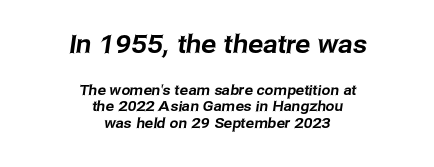
{"underline": "no", "align": "center", "line_spacing_ratio": 1.19, "letter_spacing": "normal", "letter_spacing_em": 0.0, "larger_block": "first", "size_ratio": 1.79, "glyph_px": 25}
